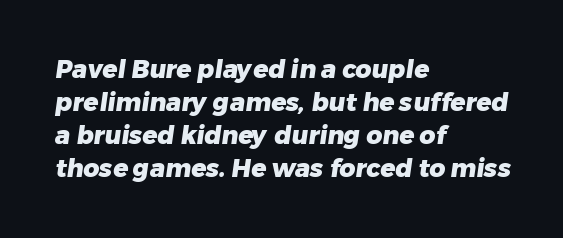
The image shows 25 px bold type; set left-aligned, normal line spacing (1.32x), normal letter spacing, not underlined.
